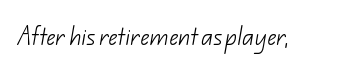
Q: Is the text bold? A: No.
Q: Is the text underlined? A: No.
Q: Is the spacing between letters normal or unusually wide? A: Normal.
